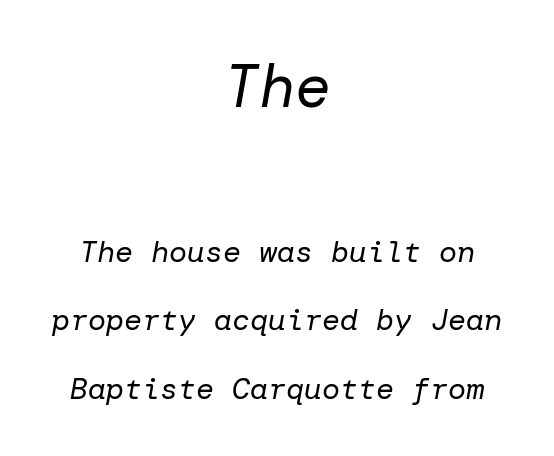
{"italic": "yes", "lean": "right", "slant_degrees": 10, "bold": "no", "weight": "regular", "width": "normal", "stroke_contrast": "low", "x_height": "medium", "underline": "no", "align": "center", "line_spacing": "loose", "line_spacing_ratio": 2.28, "letter_spacing": "normal", "letter_spacing_em": 0.0, "larger_block": "first", "size_ratio": 2.0, "glyph_px": 60}
